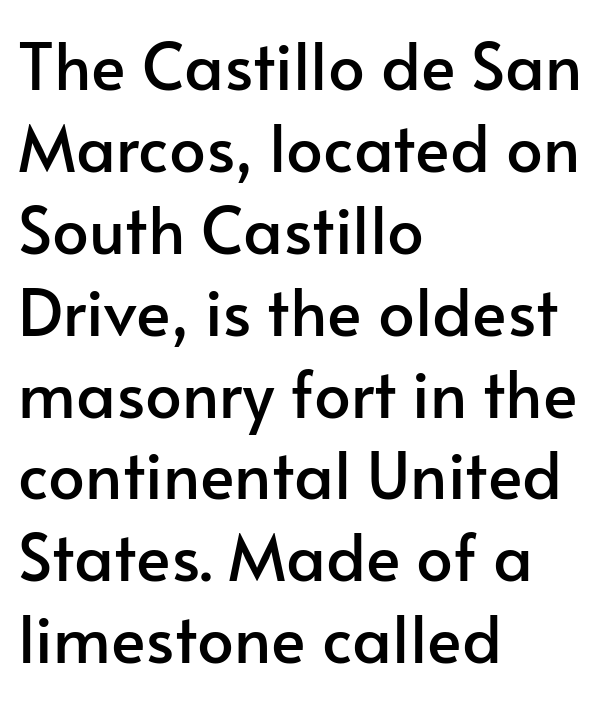
Q: Is the text italic (slanted)? A: No, it is upright.
Q: Is the typeface a serif or a sans-serif typeface? A: Sans-serif.
Q: Is the text underlined? A: No.
Q: How is the paragraph aligned? A: Left-aligned.
Q: Is the spacing between letters normal or unusually wide? A: Normal.
Q: Is the spacing between lines tight, normal or loose? A: Normal.
Q: Width (condensed, normal, or wide)? A: Normal.
Q: Stroke contrast? A: Low.
Q: x-height? A: Small.
Q: Monospaced? A: No.
